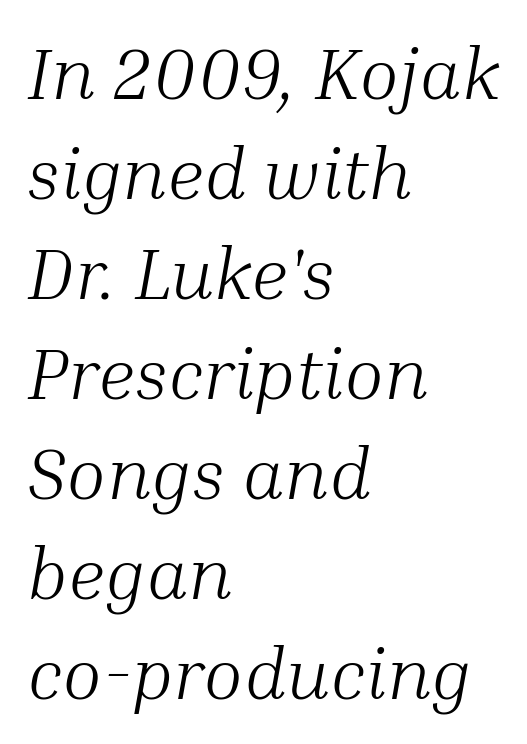
Q: Is the text bold? A: No.
Q: Is the text italic (slanted)? A: Yes, it leans right by about 10 degrees.
Q: Is the typeface a serif or a sans-serif typeface? A: Serif.
Q: Is the text underlined? A: No.
Q: How is the paragraph aligned? A: Left-aligned.
Q: Is the spacing between letters normal or unusually wide? A: Normal.
Q: Is the spacing between lines tight, normal or loose? A: Normal.
Q: Width (condensed, normal, or wide)? A: Normal.
Q: Stroke contrast? A: Medium.
Q: x-height? A: Medium.
Q: Monospaced? A: No.
